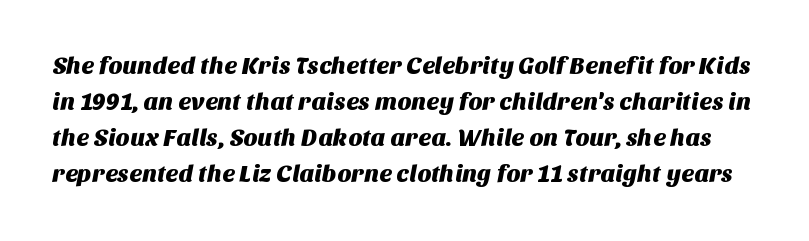
The image shows 24 px text type; set normal line spacing (1.5x), normal letter spacing, not underlined.
